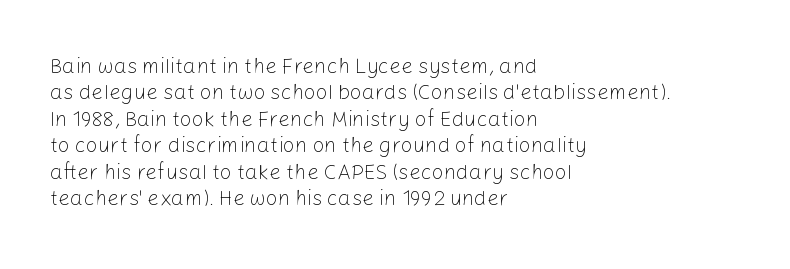
{"italic": "no", "bold": "no", "underline": "no", "align": "left", "line_spacing": "normal", "line_spacing_ratio": 1.26, "letter_spacing": "normal", "letter_spacing_em": 0.0, "glyph_px": 21}
